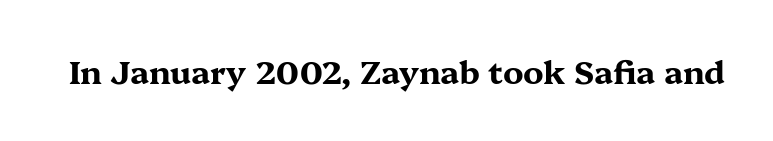
Q: Is the text bold? A: Yes.
Q: Is the text italic (slanted)? A: No, it is upright.
Q: Is the typeface a serif or a sans-serif typeface? A: Serif.
Q: Is the text underlined? A: No.
Q: Is the spacing between letters normal or unusually wide? A: Normal.
Q: Width (condensed, normal, or wide)? A: Wide.
Q: Stroke contrast? A: Medium.
Q: x-height? A: Medium.
Q: Monospaced? A: No.
